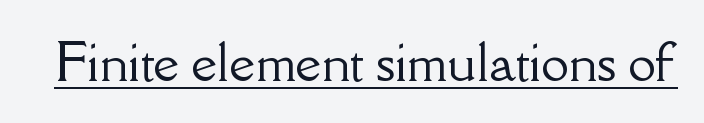
{"serif": "yes", "italic": "no", "width": "normal", "stroke_contrast": "low", "x_height": "small", "monospaced": "no", "underline": "yes", "letter_spacing": "normal", "letter_spacing_em": 0.0, "glyph_px": 50}
